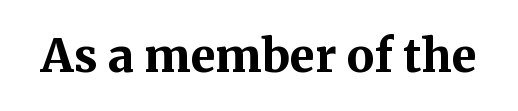
Heavy, bold letterforms. Just letters on the line, the space beneath them empty. The axis of the letterforms is exactly vertical. Looks like regular typesetting: each glyph gets only the width it needs. Letter spacing: default.
